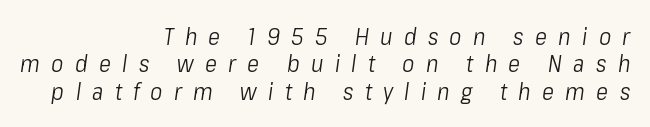
{"italic": "yes", "lean": "right", "slant_degrees": 8, "bold": "no", "underline": "no", "align": "right", "line_spacing_ratio": 1.19, "letter_spacing": "wide", "letter_spacing_em": 0.49, "glyph_px": 23}
